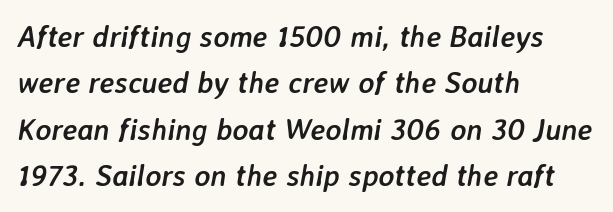
Spacing verdict: proportional, widths tailored to each character. Line starts are locked; line ends wander. The glyphs look as if they've been sheared to an angle. Rule under the text: the space is simply empty. The lines sit at an ordinary, default distance from one another. Every letter is thick-stroked: bold, no question.
